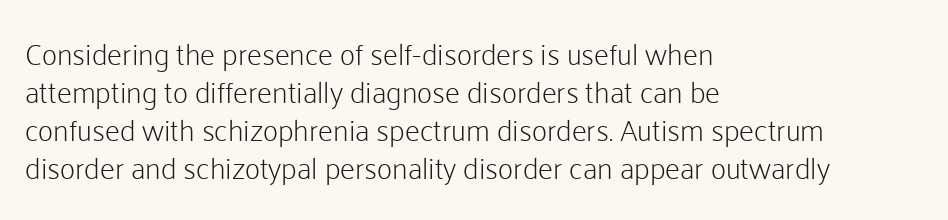
The image shows 30 px light sans-serif type, upright; set left-aligned, normal line spacing (1.27x), normal letter spacing, not underlined; low stroke contrast and a medium x-height.
